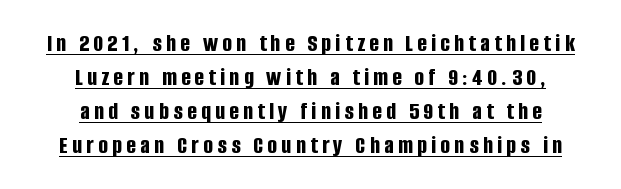
This is heavy type, rendered in bold. Horizontally, the lines are justified to the midpoint only. Normally led — the rows are evenly, conventionally spaced. This is underlined copy, the kind a proofreader might mark for attention. Posture: straight, roman, zero tilt.
